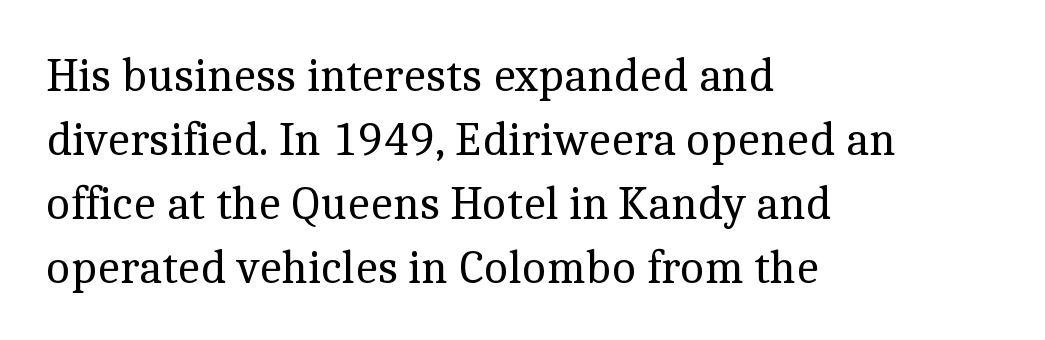
The image shows 47 px regular-weight serif type, upright; set left-aligned, normal line spacing (1.36x), normal letter spacing, not underlined; a medium x-height.
